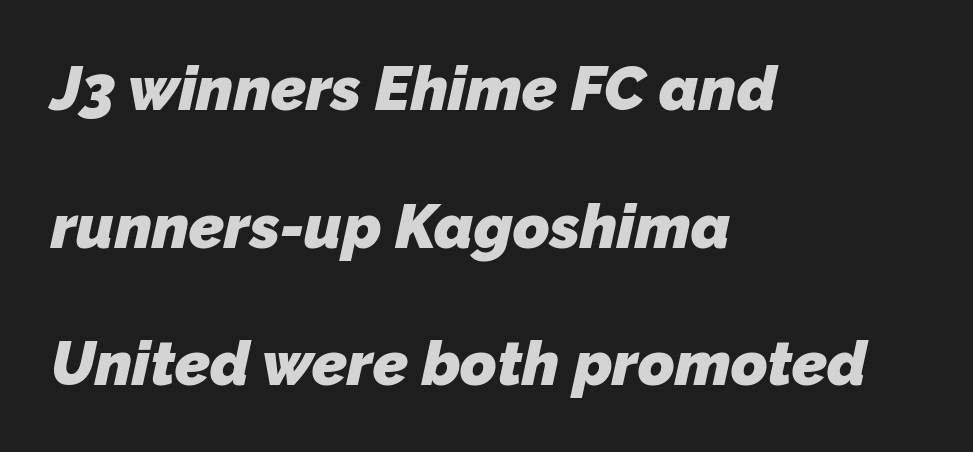
The image shows 62 px heavy sans-serif type; set left-aligned, loose line spacing (2.22x), normal letter spacing, not underlined; low stroke contrast and a medium x-height.
